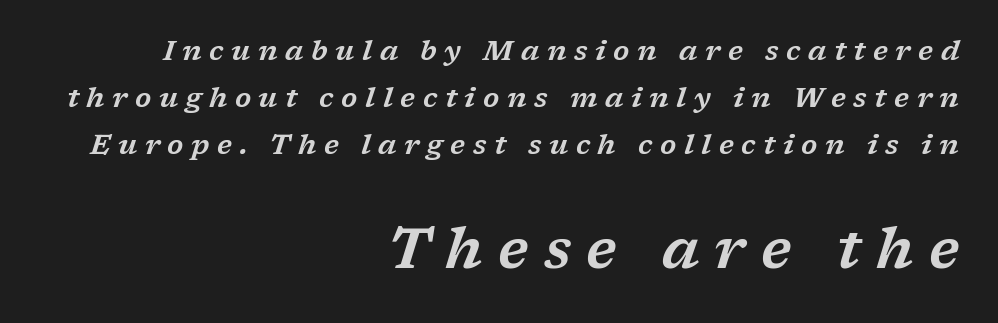
The image shows 57 px wide serif type, italic (leaning right); set right-aligned, normal line spacing (1.68x), unusually wide letter spacing (+0.27 em), not underlined; the second (bottom) block is 2.04x larger; low stroke contrast and a medium x-height.
